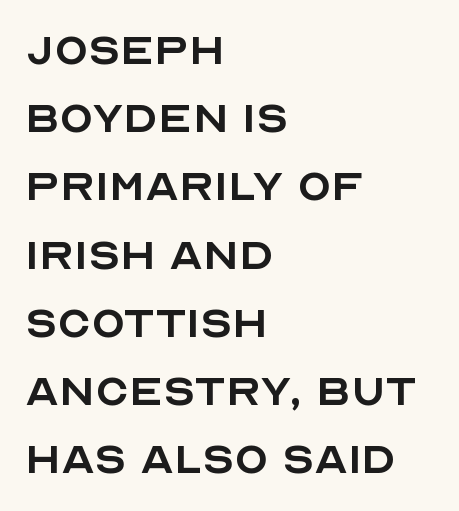
The image shows 55 px regular-weight sans-serif type, upright; set left-aligned, line spacing 1.24x, normal letter spacing, not underlined; a large x-height.
